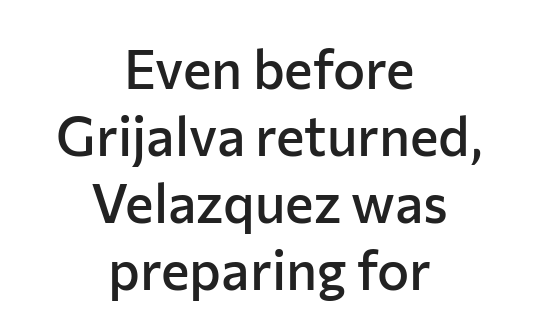
Q: Is the text bold? A: Semi-bold.
Q: Is the text italic (slanted)? A: No, it is upright.
Q: Is the typeface a serif or a sans-serif typeface? A: Sans-serif.
Q: Is the text underlined? A: No.
Q: How is the paragraph aligned? A: Centered.
Q: Is the spacing between letters normal or unusually wide? A: Normal.
Q: Width (condensed, normal, or wide)? A: Normal.
Q: Stroke contrast? A: Low.
Q: x-height? A: Medium.
Q: Monospaced? A: No.
